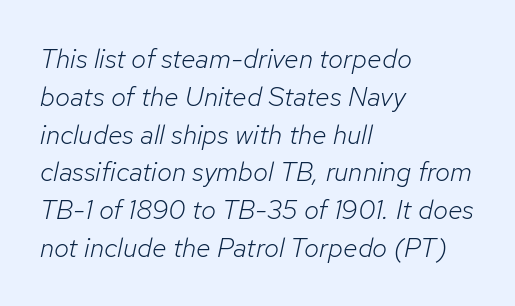
Q: Is the text bold? A: No.
Q: Is the text italic (slanted)? A: Yes, it leans right by about 12 degrees.
Q: Is the text underlined? A: No.
Q: How is the paragraph aligned? A: Left-aligned.
Q: Is the spacing between letters normal or unusually wide? A: Normal.
Q: Is the spacing between lines tight, normal or loose? A: Normal.
